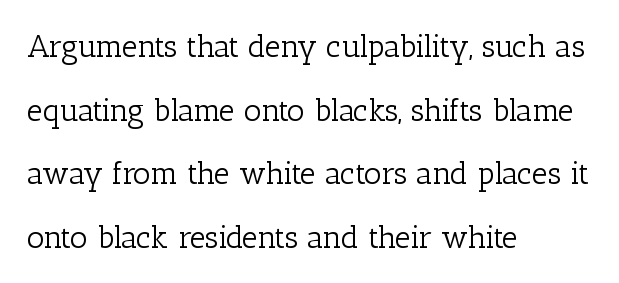
Think of a printed novel: that variable character pitch is what you see here. The characters display serif detailing at their extremities. Each line starts at the same left margin while the right side varies. Stroke thickness stays within the range of a standard reading face or lighter. The font's upright variant was chosen for this text. How would I describe the line gaps? Wide and relaxed.
